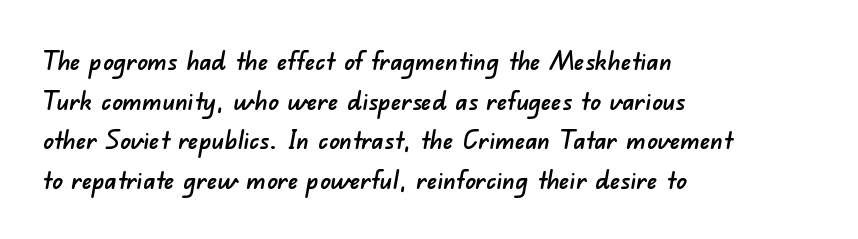
The image shows 26 px text type; set left-aligned, normal line spacing (1.52x), normal letter spacing, not underlined.
